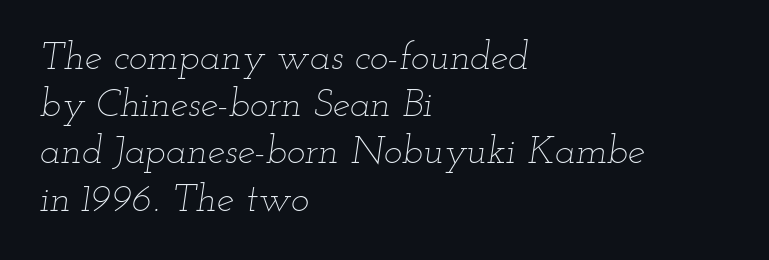
The image shows 39 px thin, wide type, italic (leaning right); set left-aligned, line spacing 1.21x, normal letter spacing, not underlined; low stroke contrast and a small x-height.
